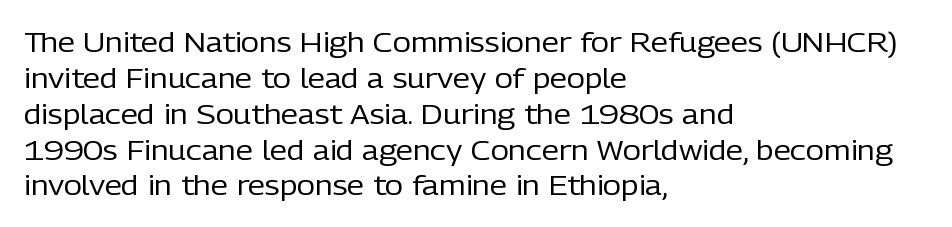
Q: Is the text bold? A: No.
Q: Is the text italic (slanted)? A: No, it is upright.
Q: Is the typeface a serif or a sans-serif typeface? A: Sans-serif.
Q: Is the text underlined? A: No.
Q: How is the paragraph aligned? A: Left-aligned.
Q: Is the spacing between letters normal or unusually wide? A: Normal.
Q: Is the spacing between lines tight, normal or loose? A: Normal.
Q: Width (condensed, normal, or wide)? A: Normal.
Q: Stroke contrast? A: Low.
Q: x-height? A: Medium.
Q: Monospaced? A: No.
